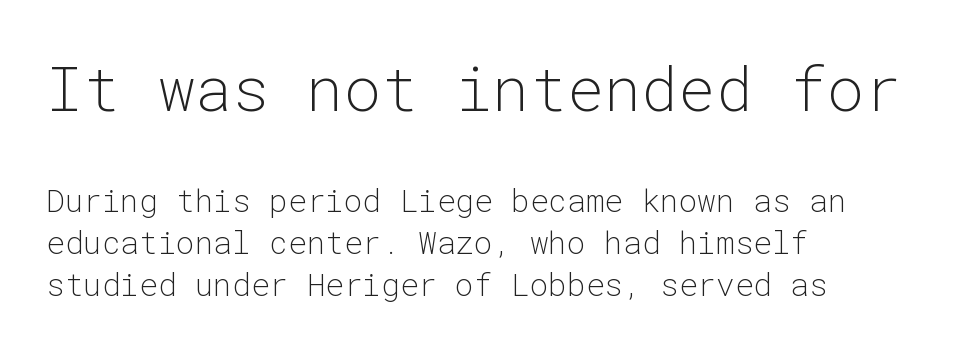
The image shows 62 px light sans-serif type, upright, monospaced; set left-aligned, normal line spacing (1.35x), normal letter spacing, not underlined; the first (top) block is 2.0x larger; low stroke contrast and a medium x-height.
